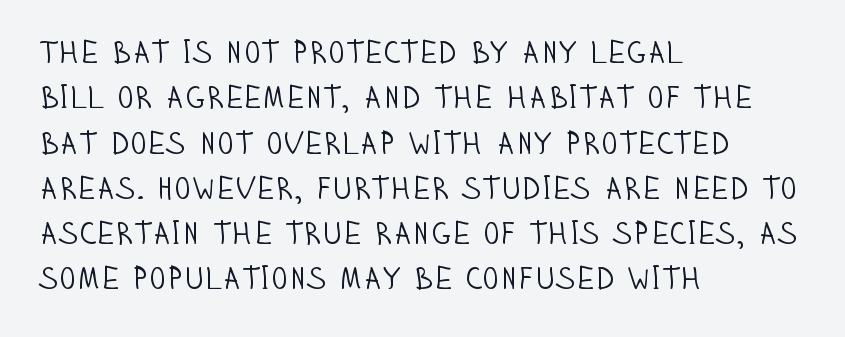
Do the characters align in a grid? No, the font is proportional. Weight: not bold — regular or lighter. The letters stand upright; this is a roman face. Check where the strokes stop: nothing finishes them off — pure sans. Rule under the text: the space is simply empty.
